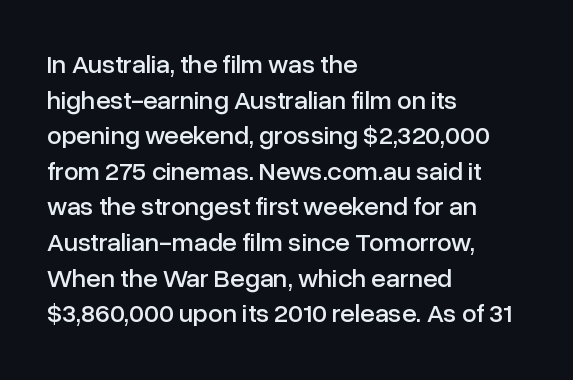
The image shows 26 px text type, upright; set left-aligned, normal line spacing (1.37x), normal letter spacing, not underlined.
